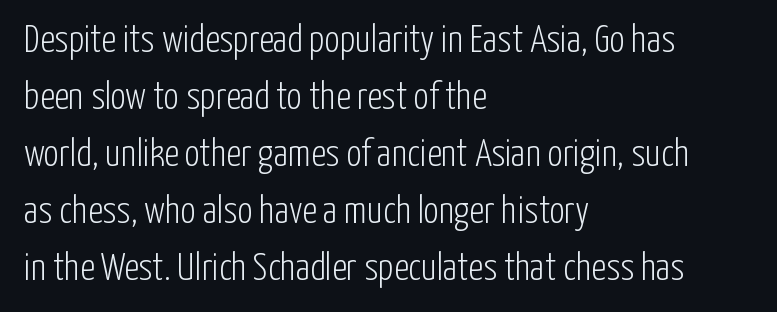
Is the type heavy? It reads as light-to-regular instead. The space between consecutive lines is moderate. Here the designer chose a conventional face with non-uniform glyph widths. Which margin do the lines hug? The left one — the right edge is uneven. Notice how the stems are strictly vertical — no italics here. Unmarked baselines from the first word to the last.
